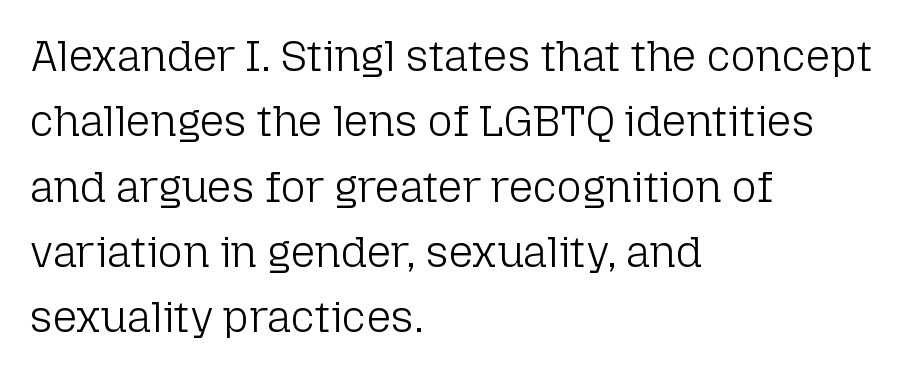
Q: Is the text bold? A: No.
Q: Is the text italic (slanted)? A: No, it is upright.
Q: Is the typeface a serif or a sans-serif typeface? A: Sans-serif.
Q: Is the text underlined? A: No.
Q: How is the paragraph aligned? A: Left-aligned.
Q: Is the spacing between letters normal or unusually wide? A: Normal.
Q: Is the spacing between lines tight, normal or loose? A: Normal.
Q: Width (condensed, normal, or wide)? A: Normal.
Q: Stroke contrast? A: Low.
Q: x-height? A: Medium.
Q: Monospaced? A: No.
